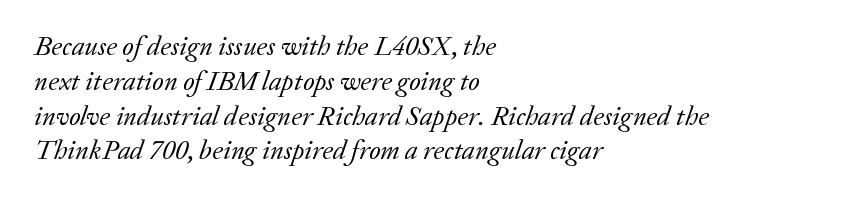
The rendering keeps characters at their native spacing. Line beginnings align vertically; line endings do not. This is oblique type, the kind used for emphasis or titles. On a weight scale, this lands at 450 or below.
